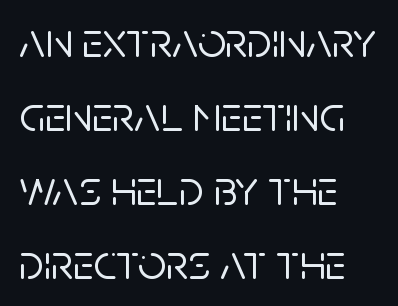
{"serif": "no", "italic": "no", "width": "normal", "stroke_contrast": "low", "x_height": "large", "monospaced": "no", "underline": "no", "align": "left", "line_spacing": "normal", "line_spacing_ratio": 1.48, "letter_spacing": "normal", "letter_spacing_em": 0.0, "glyph_px": 50}
